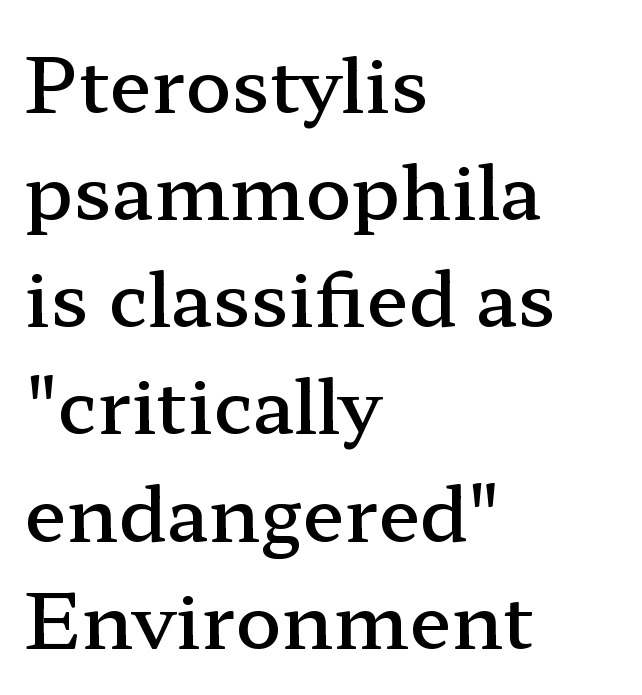
Posture: straight, roman, zero tilt. Every row of glyphs begins at an identical x-position on the left. Is there much room between lines? A standard amount, neither cramped nor airy. The typeface chosen for these lines features serifs.
